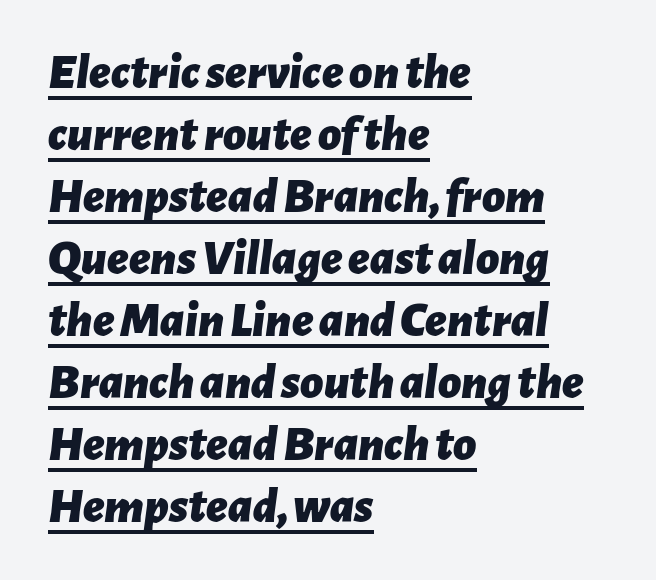
{"italic": "yes", "lean": "right", "slant_degrees": 7, "bold": "yes", "weight": "bold", "width": "normal", "stroke_contrast": "low", "x_height": "medium", "monospaced": "no", "underline": "yes", "align": "left", "line_spacing_ratio": 1.24, "letter_spacing": "normal", "letter_spacing_em": 0.0, "glyph_px": 50}
